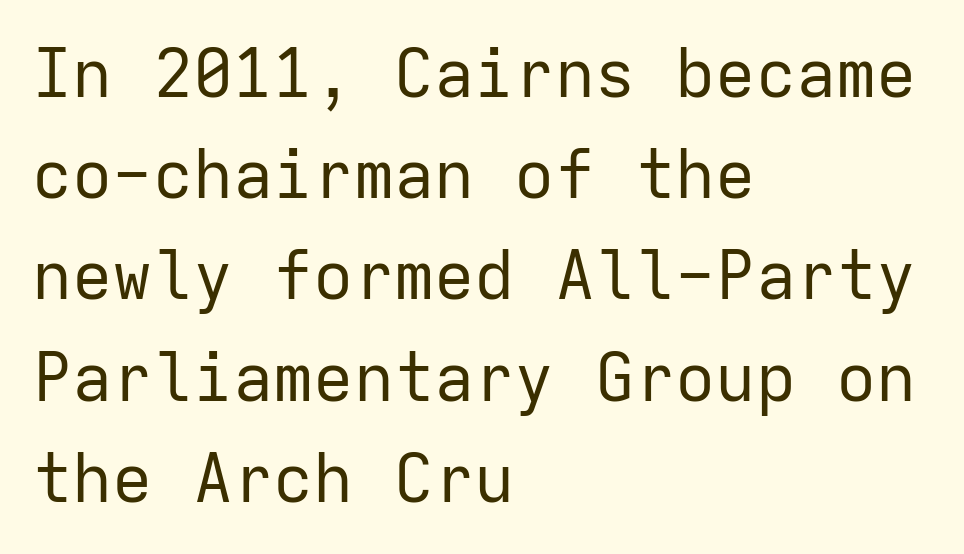
Descenders hang freely into open space. Caption: standard tracking, unaltered. The rendering uses a moderate line-height, typical for paragraphs. Characters remain perfectly vertical along every line.
